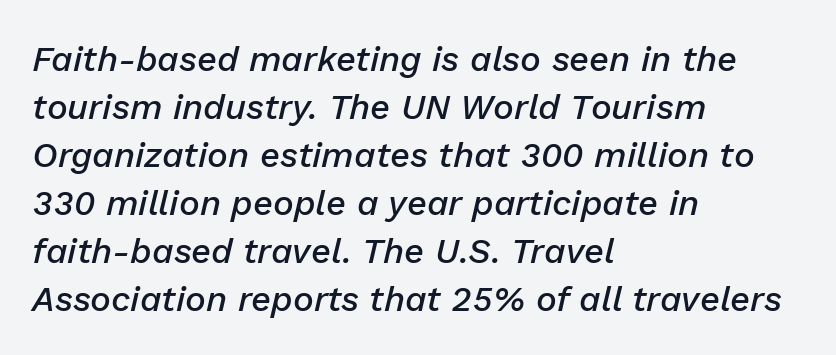
Q: Is the text bold? A: Semi-bold.
Q: Is the text italic (slanted)? A: Yes, it leans right by about 13 degrees.
Q: Is the text underlined? A: No.
Q: How is the paragraph aligned? A: Left-aligned.
Q: Is the spacing between letters normal or unusually wide? A: Normal.
Q: Is the spacing between lines tight, normal or loose? A: Normal.
Q: Width (condensed, normal, or wide)? A: Normal.
Q: Stroke contrast? A: Low.
Q: x-height? A: Medium.
Q: Monospaced? A: No.
